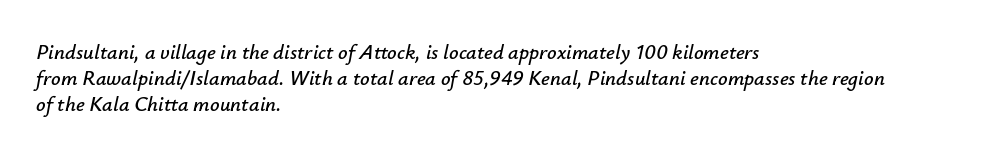
Would a proofreader flag this as italicized? Yes. Check under the words: just untouched page. Horizontal bands of white between lines are of average thickness. There is no visible air inserted between adjacent glyphs.
